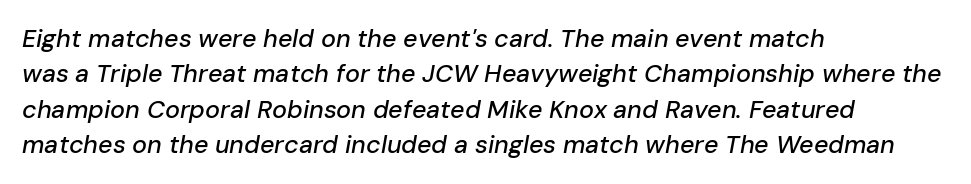
The lines in this sample share a left origin and differ only in where they stop. Spacing between characters is what you'd get straight out of the box. Is the type slanted? Yes — the strokes lean at a clear angle. A typesetter would call this leading conventional body-copy spacing.
